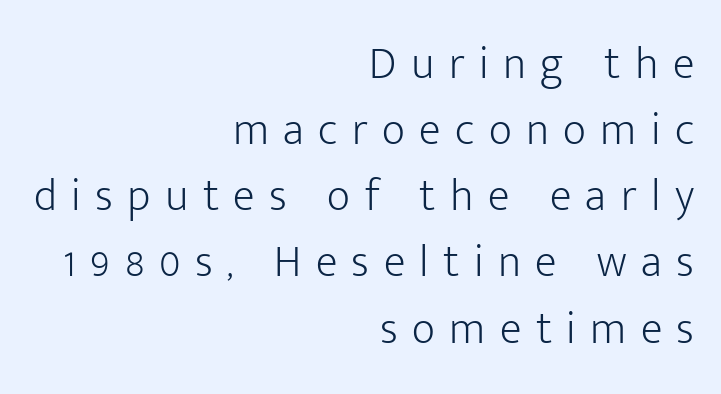
Q: Is the text bold? A: No.
Q: Is the text italic (slanted)? A: No, it is upright.
Q: Is the typeface a serif or a sans-serif typeface? A: Sans-serif.
Q: Is the text underlined? A: No.
Q: How is the paragraph aligned? A: Right-aligned.
Q: Is the spacing between letters normal or unusually wide? A: Unusually wide.
Q: Is the spacing between lines tight, normal or loose? A: Normal.
Q: Width (condensed, normal, or wide)? A: Normal.
Q: Stroke contrast? A: Low.
Q: x-height? A: Medium.
Q: Monospaced? A: No.
